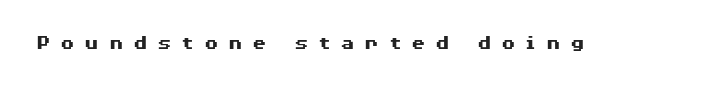
{"italic": "no", "bold": "yes", "underline": "no", "letter_spacing": "wide", "letter_spacing_em": 0.46, "glyph_px": 21}
